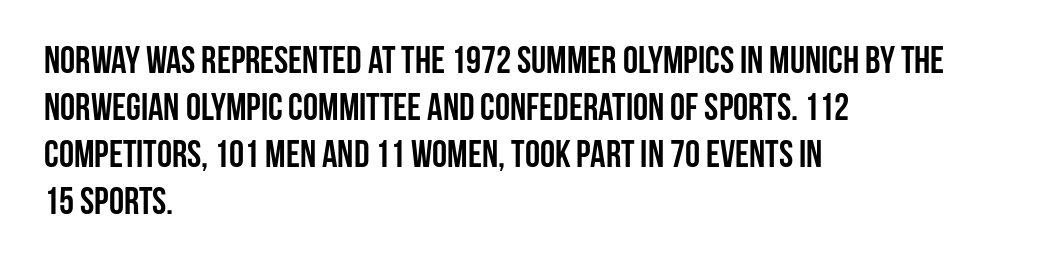
Q: Is the text bold? A: Yes.
Q: Is the text italic (slanted)? A: No, it is upright.
Q: Is the typeface a serif or a sans-serif typeface? A: Sans-serif.
Q: Is the text underlined? A: No.
Q: How is the paragraph aligned? A: Left-aligned.
Q: Is the spacing between letters normal or unusually wide? A: Normal.
Q: Width (condensed, normal, or wide)? A: Condensed.
Q: Stroke contrast? A: Low.
Q: x-height? A: Large.
Q: Monospaced? A: No.
